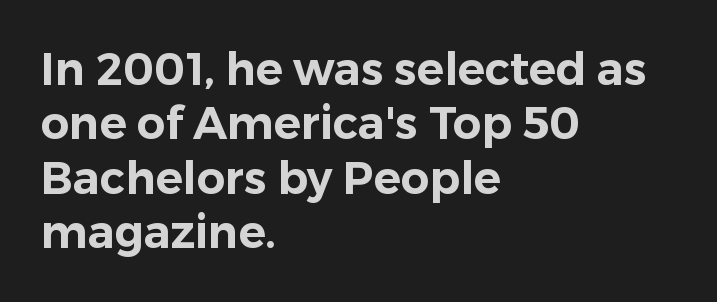
Q: Is the text italic (slanted)? A: No, it is upright.
Q: Is the typeface a serif or a sans-serif typeface? A: Sans-serif.
Q: Is the text underlined? A: No.
Q: How is the paragraph aligned? A: Left-aligned.
Q: Is the spacing between letters normal or unusually wide? A: Normal.
Q: Width (condensed, normal, or wide)? A: Normal.
Q: Stroke contrast? A: Low.
Q: x-height? A: Medium.
Q: Monospaced? A: No.
